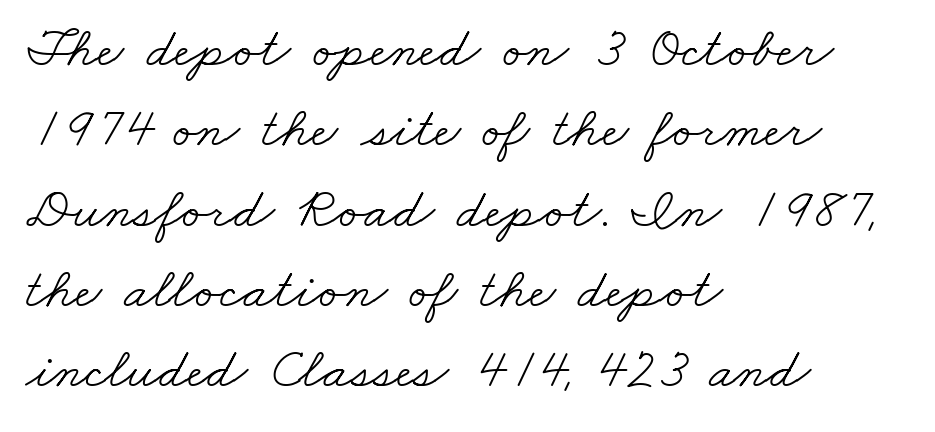
{"serif": "yes", "bold": "no", "weight": "light", "width": "wide", "stroke_contrast": "low", "x_height": "small", "monospaced": "no", "underline": "no", "align": "left", "line_spacing": "normal", "line_spacing_ratio": 1.41, "letter_spacing": "normal", "letter_spacing_em": 0.0, "glyph_px": 57}
